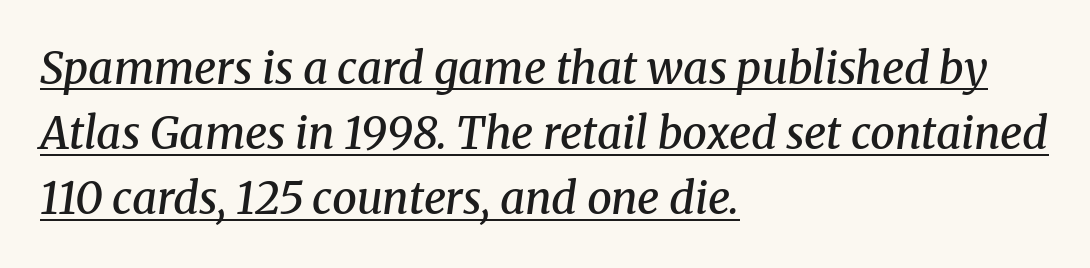
{"serif": "yes", "italic": "yes", "lean": "right", "slant_degrees": 8, "bold": "semi", "weight": "semibold", "width": "normal", "stroke_contrast": "medium", "x_height": "medium", "monospaced": "no", "underline": "yes", "align": "left", "line_spacing": "normal", "line_spacing_ratio": 1.48, "letter_spacing": "normal", "letter_spacing_em": 0.0, "glyph_px": 44}
